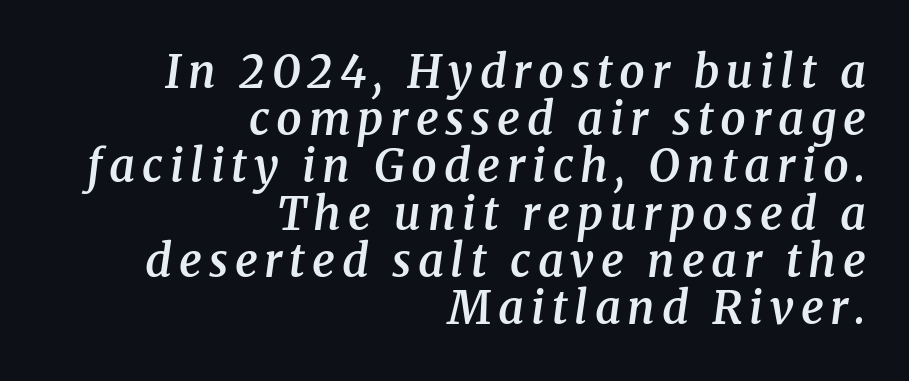
It's the slanting kind of type. These lines carry some extra weight — a demibold, not a full bold. The passage shown is typeset with a serif family. Quick note: interline space is minimal.
